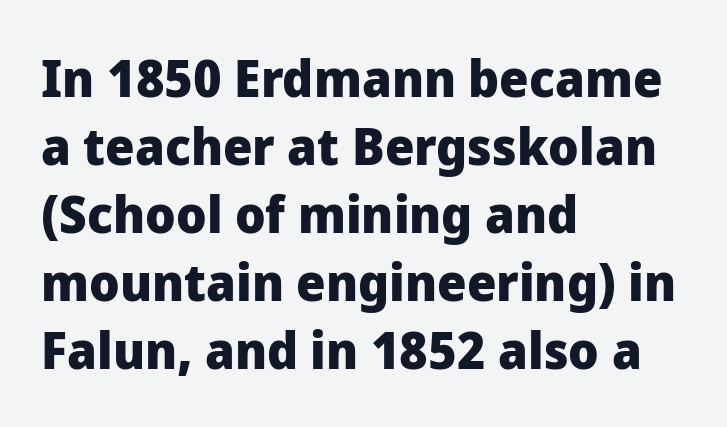
Q: Is the text bold? A: Yes.
Q: Is the text italic (slanted)? A: No, it is upright.
Q: Is the typeface a serif or a sans-serif typeface? A: Sans-serif.
Q: Is the text underlined? A: No.
Q: How is the paragraph aligned? A: Left-aligned.
Q: Is the spacing between letters normal or unusually wide? A: Normal.
Q: Is the spacing between lines tight, normal or loose? A: Normal.
Q: Width (condensed, normal, or wide)? A: Normal.
Q: Stroke contrast? A: Low.
Q: x-height? A: Medium.
Q: Monospaced? A: No.
